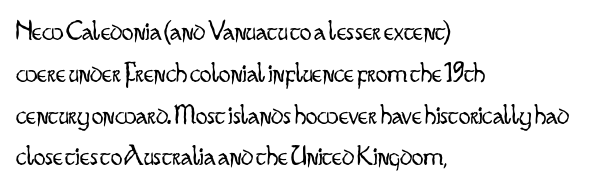
Q: Is the text bold? A: No.
Q: Is the text italic (slanted)? A: No, it is upright.
Q: Is the typeface a serif or a sans-serif typeface? A: Sans-serif.
Q: Is the text underlined? A: No.
Q: How is the paragraph aligned? A: Left-aligned.
Q: Is the spacing between letters normal or unusually wide? A: Normal.
Q: Is the spacing between lines tight, normal or loose? A: Normal.
Q: Width (condensed, normal, or wide)? A: Condensed.
Q: Stroke contrast? A: Low.
Q: x-height? A: Small.
Q: Monospaced? A: No.
